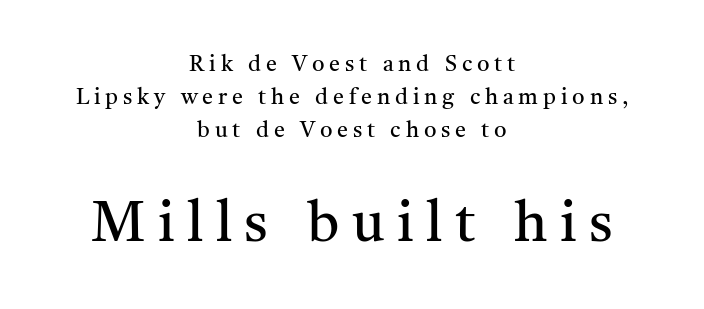
The image shows 56 px regular-weight serif type, upright; set centered, normal line spacing (1.5x), unusually wide letter spacing (+0.22 em), not underlined; the second (bottom) block is 2.55x larger; medium stroke contrast and a medium x-height.
